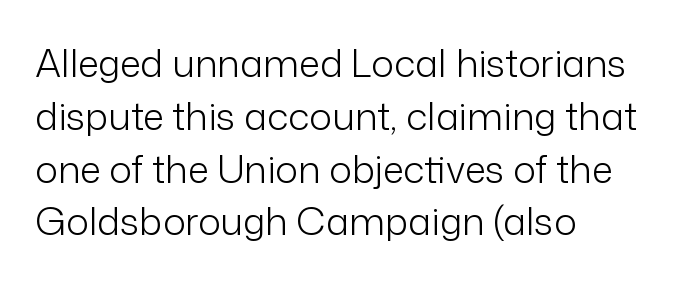
{"serif": "no", "italic": "no", "bold": "no", "weight": "light", "width": "normal", "stroke_contrast": "low", "x_height": "medium", "monospaced": "no", "underline": "no", "align": "left", "line_spacing": "normal", "line_spacing_ratio": 1.39, "letter_spacing": "normal", "letter_spacing_em": 0.0, "glyph_px": 38}
